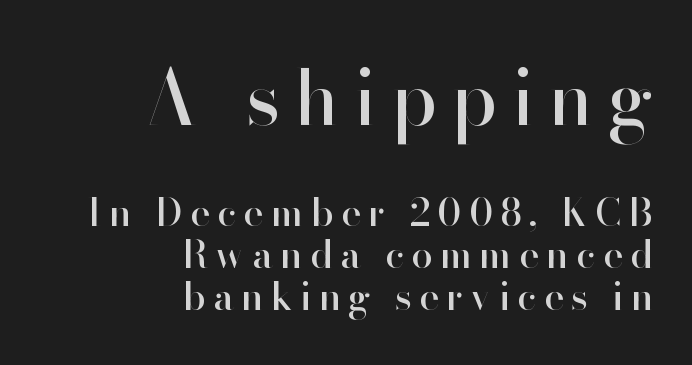
You could not count columns in this text — the font is proportionally spaced. The space directly below the letters is spotless. If you drew a ruler down the right edge, every line would touch it. Students, observe: this is what under-led, compact text looks like. Of the two passages, the one on top uses the larger point size.
